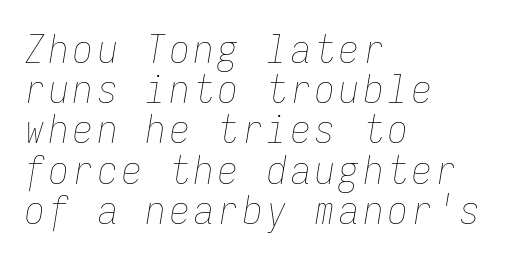
The image shows 39 px thin, condensed type, italic (leaning right), monospaced; set left-aligned, tight line spacing (1.03x), not underlined; low stroke contrast and a medium x-height.
